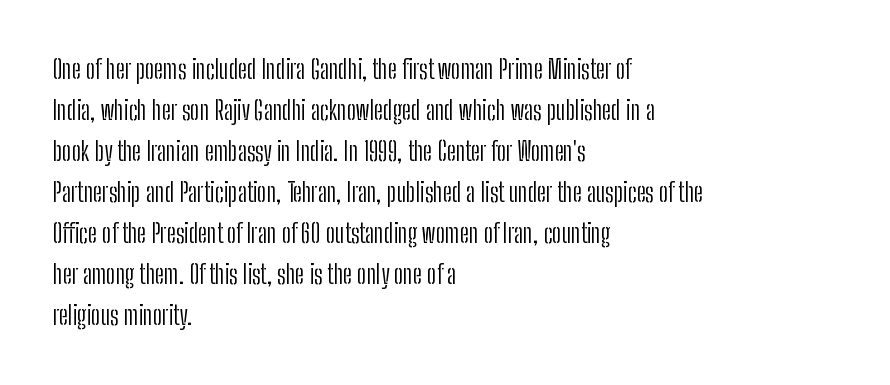
Q: Is the text bold? A: No.
Q: Is the text italic (slanted)? A: No, it is upright.
Q: Is the text underlined? A: No.
Q: How is the paragraph aligned? A: Left-aligned.
Q: Is the spacing between letters normal or unusually wide? A: Normal.
Q: Is the spacing between lines tight, normal or loose? A: Normal.
